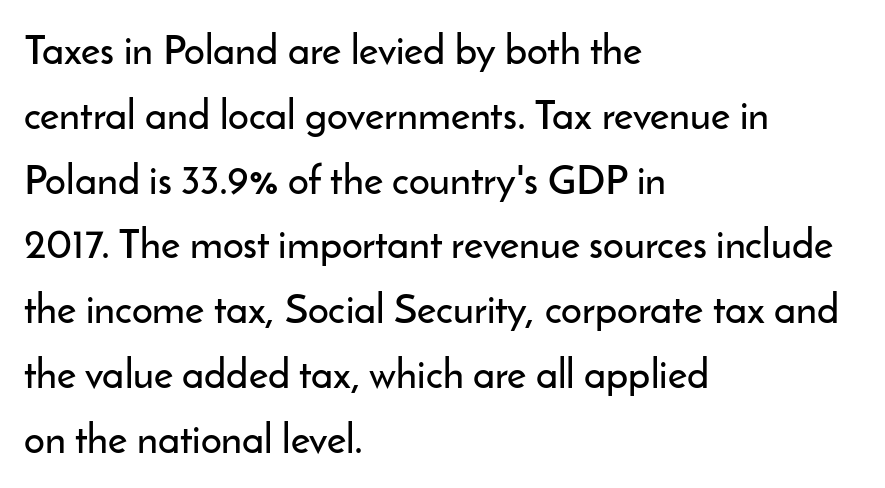
The image shows 41 px sans-serif type, upright; set left-aligned, normal line spacing (1.58x), normal letter spacing, not underlined; low stroke contrast and a small x-height.
